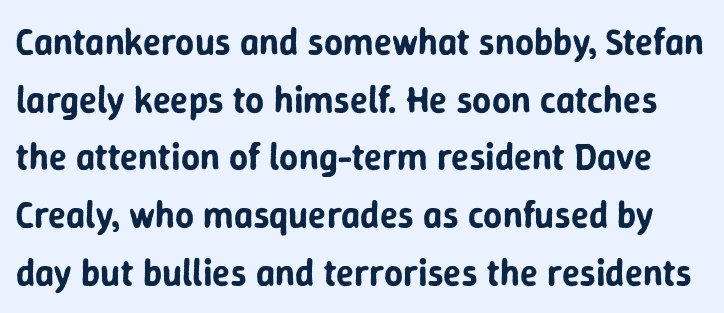
The image shows 37 px sans-serif type, upright; set normal line spacing (1.56x), normal letter spacing, not underlined; low stroke contrast and a medium x-height.
